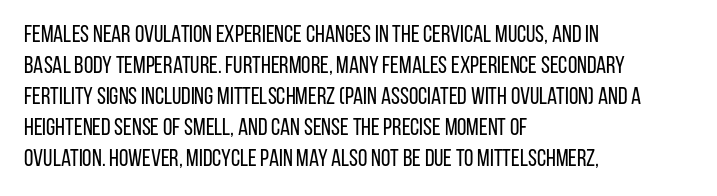
The image shows 24 px text type, upright; set left-aligned, normal line spacing (1.29x), normal letter spacing, not underlined.
